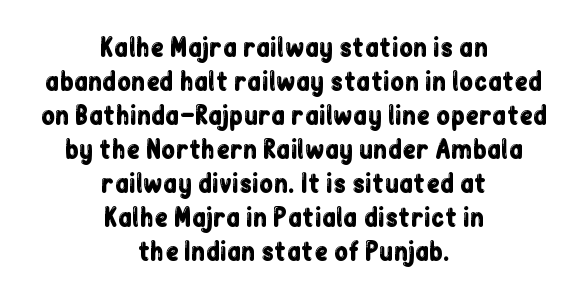
The text block is weighted toward neither margin, spreading evenly from the middle. This sample uses plain, unmodified letter spacing. Check the space under the baseline: it is left empty. This is the regular roman posture of the typeface. Vertically, the passage feels balanced, rows spaced as you'd expect.
